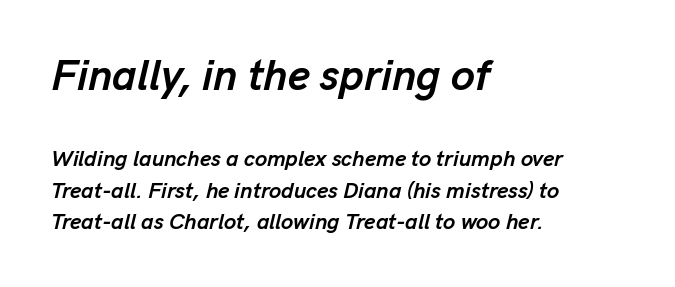
{"italic": "yes", "lean": "right", "slant_degrees": 13, "bold": "yes", "weight": "semibold", "width": "normal", "stroke_contrast": "low", "x_height": "medium", "monospaced": "no", "underline": "no", "align": "left", "line_spacing": "normal", "line_spacing_ratio": 1.42, "letter_spacing": "normal", "letter_spacing_em": 0.0, "larger_block": "first", "size_ratio": 1.95, "glyph_px": 43}
